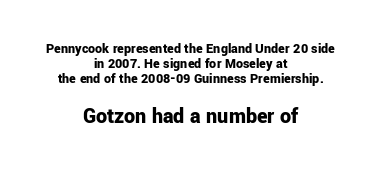
The image shows 22 px bold type, upright; set centered, tight line spacing (1.07x), normal letter spacing, not underlined; the second (bottom) block is 1.57x larger.
